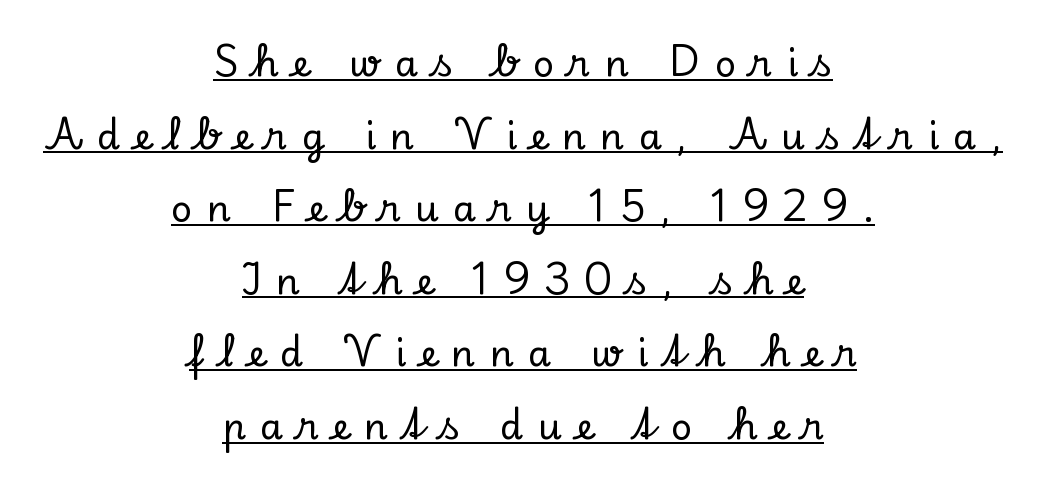
These characters rest on top of a visible drawn line. Vertically, the passage feels expansive, rows floating well apart. Is the block centered? Yes — each line is placed symmetrically about the middle. There is plenty of visible air inserted between adjacent glyphs. The letters stand upright; this is a roman face.
